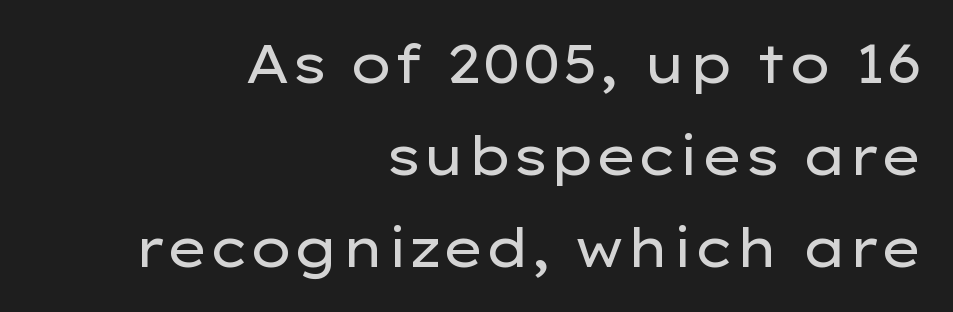
Q: Is the text bold? A: No.
Q: Is the text italic (slanted)? A: No, it is upright.
Q: Is the typeface a serif or a sans-serif typeface? A: Sans-serif.
Q: Is the text underlined? A: No.
Q: How is the paragraph aligned? A: Right-aligned.
Q: Is the spacing between letters normal or unusually wide? A: Normal.
Q: Width (condensed, normal, or wide)? A: Wide.
Q: Stroke contrast? A: Low.
Q: x-height? A: Medium.
Q: Monospaced? A: No.
